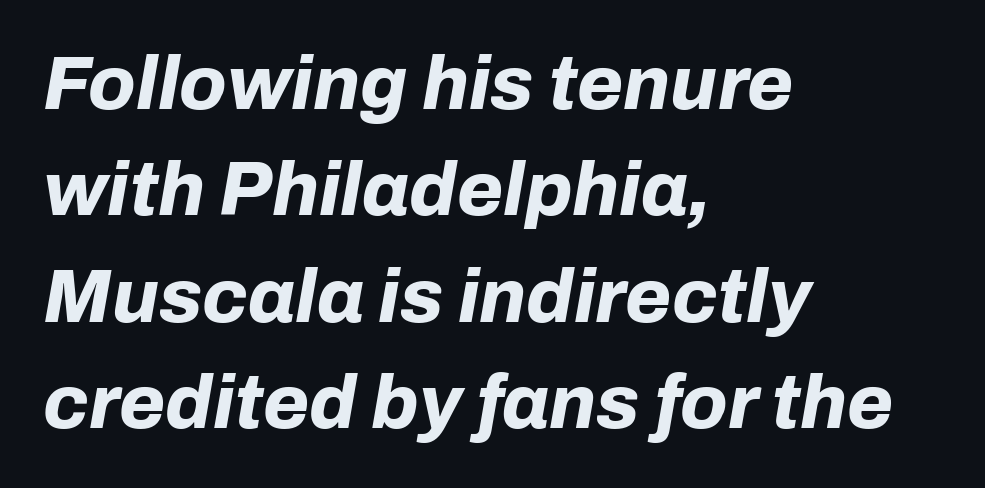
{"italic": "yes", "lean": "right", "slant_degrees": 10, "bold": "yes", "weight": "bold", "width": "normal", "stroke_contrast": "low", "x_height": "medium", "monospaced": "no", "underline": "no", "align": "left", "line_spacing": "normal", "line_spacing_ratio": 1.42, "letter_spacing": "normal", "letter_spacing_em": 0.0, "glyph_px": 75}
